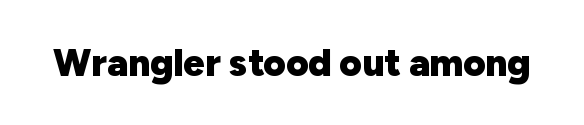
{"serif": "no", "italic": "no", "bold": "yes", "weight": "heavy", "width": "normal", "stroke_contrast": "low", "x_height": "medium", "monospaced": "no", "underline": "no", "letter_spacing": "normal", "letter_spacing_em": 0.0, "glyph_px": 38}
